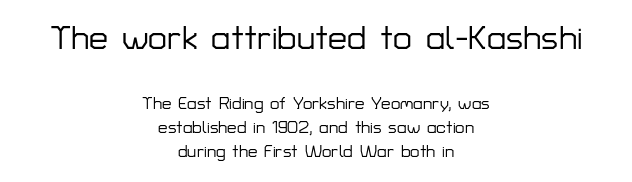
The image shows 34 px sans-serif type, upright; set centered, normal line spacing (1.39x), normal letter spacing, not underlined; the first (top) block is 2.0x larger; low stroke contrast and a medium x-height.
